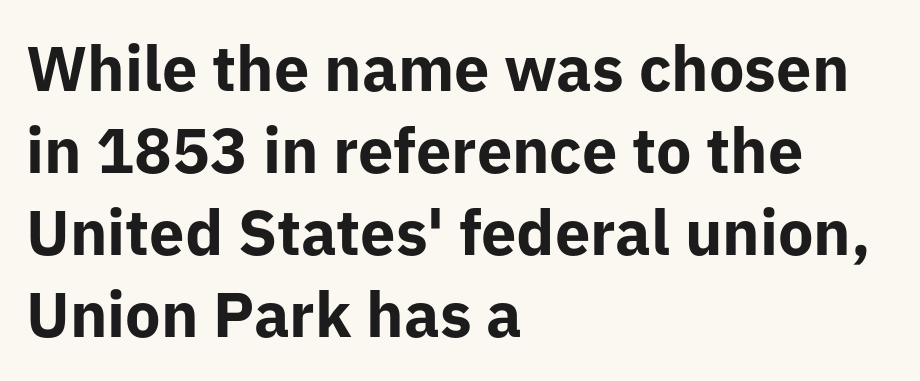
Q: Is the text bold? A: Yes.
Q: Is the text italic (slanted)? A: No, it is upright.
Q: Is the typeface a serif or a sans-serif typeface? A: Sans-serif.
Q: Is the text underlined? A: No.
Q: How is the paragraph aligned? A: Left-aligned.
Q: Is the spacing between letters normal or unusually wide? A: Normal.
Q: Is the spacing between lines tight, normal or loose? A: Normal.
Q: Width (condensed, normal, or wide)? A: Normal.
Q: Stroke contrast? A: Low.
Q: x-height? A: Medium.
Q: Monospaced? A: No.
